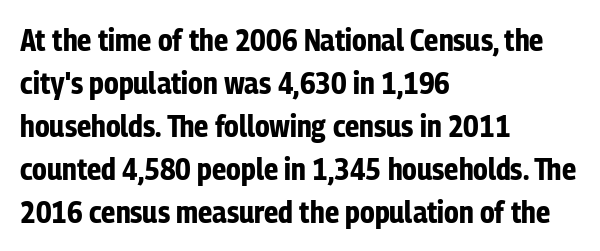
Q: Is the text bold? A: Yes.
Q: Is the text italic (slanted)? A: No, it is upright.
Q: Is the typeface a serif or a sans-serif typeface? A: Sans-serif.
Q: Is the text underlined? A: No.
Q: How is the paragraph aligned? A: Left-aligned.
Q: Is the spacing between letters normal or unusually wide? A: Normal.
Q: Is the spacing between lines tight, normal or loose? A: Normal.
Q: Width (condensed, normal, or wide)? A: Condensed.
Q: Stroke contrast? A: Low.
Q: x-height? A: Medium.
Q: Monospaced? A: No.
